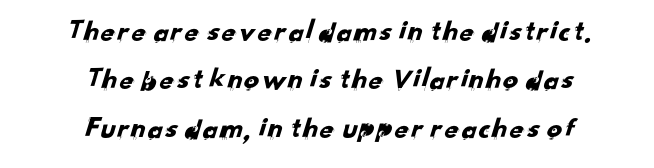
The rendering uses natural spacing where letterforms have individual widths. Casual observation: everything's sitting right in the middle. Nothing unusual about the tracking: characters are spaced as the font intends. Just letters on the line, the space beneath them empty.
